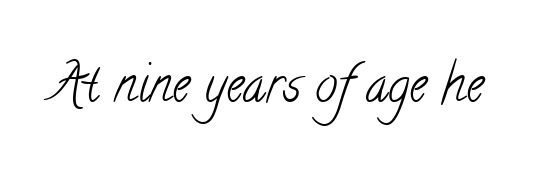
{"bold": "no", "weight": "light", "width": "condensed", "stroke_contrast": "low", "x_height": "small", "monospaced": "no", "underline": "no", "letter_spacing": "normal", "letter_spacing_em": 0.0, "glyph_px": 50}
